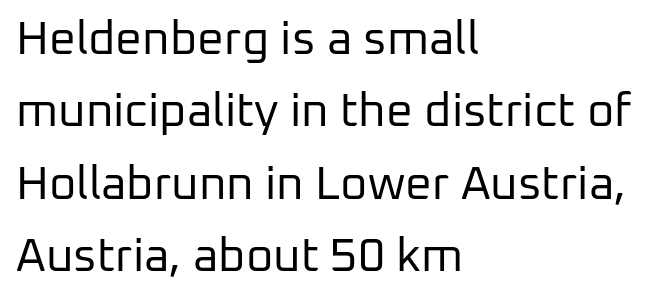
The image shows 47 px regular-weight sans-serif type, upright; set left-aligned, normal line spacing (1.54x), normal letter spacing, not underlined; low stroke contrast and a medium x-height.
